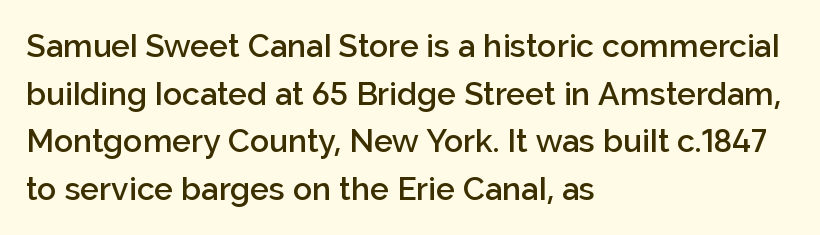
The foot of each line stays bare and open. Look at the tracking — it's just the regular setting, nothing added. A typesetter would mark this as roman, not italic. Every letter is mildly thick-stroked: semibold rather than bold.
